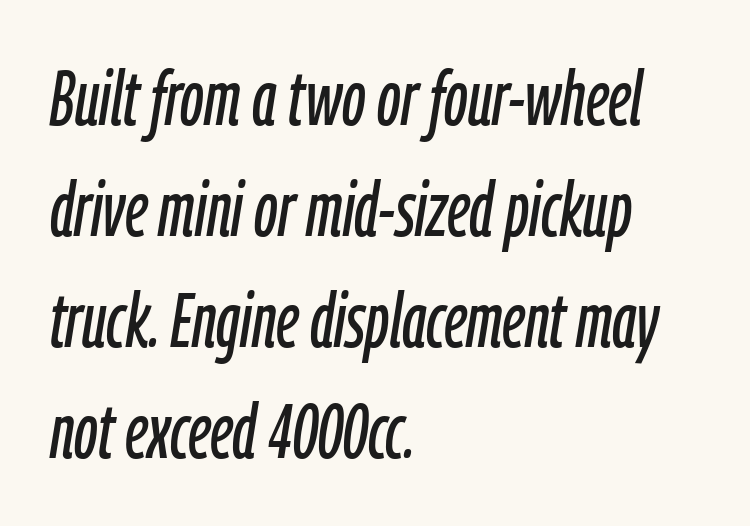
The image shows 77 px condensed type, italic (leaning right); set left-aligned, normal line spacing (1.44x), normal letter spacing, not underlined; low stroke contrast and a medium x-height.
